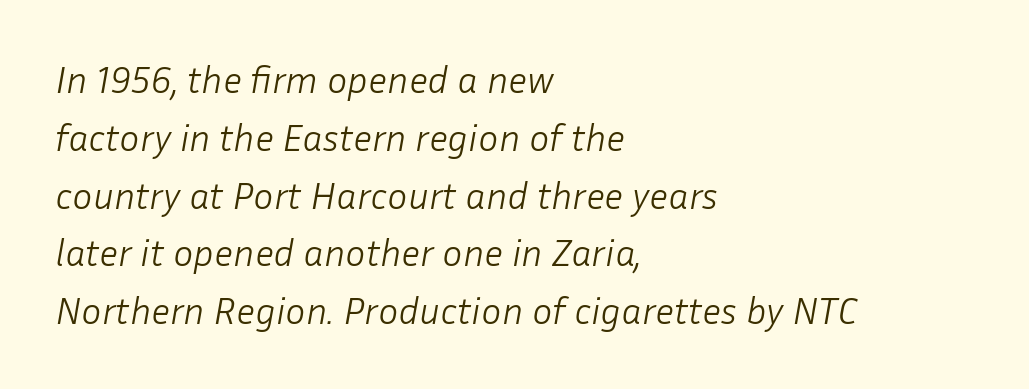
The image shows 38 px light type, italic (leaning right); set left-aligned, normal line spacing (1.52x), normal letter spacing, not underlined; low stroke contrast and a medium x-height.
